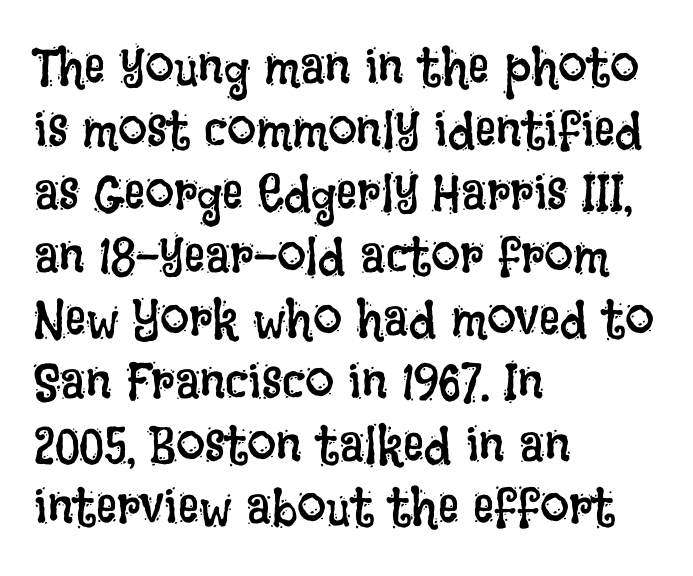
Q: Is the text bold? A: No.
Q: Is the text italic (slanted)? A: No, it is upright.
Q: Is the text underlined? A: No.
Q: How is the paragraph aligned? A: Left-aligned.
Q: Is the spacing between letters normal or unusually wide? A: Normal.
Q: Width (condensed, normal, or wide)? A: Condensed.
Q: Stroke contrast? A: Low.
Q: x-height? A: Large.
Q: Monospaced? A: No.
